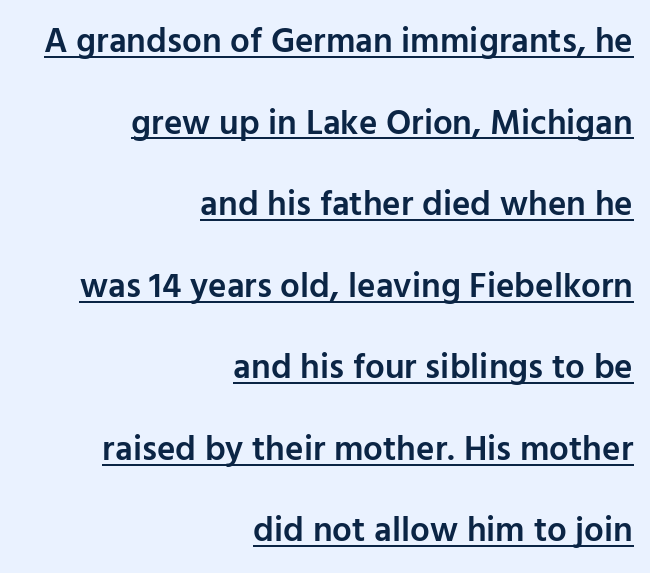
The image shows 35 px semibold sans-serif type, upright; set right-aligned, loose line spacing (2.33x), normal letter spacing, underlined; low stroke contrast and a medium x-height.
